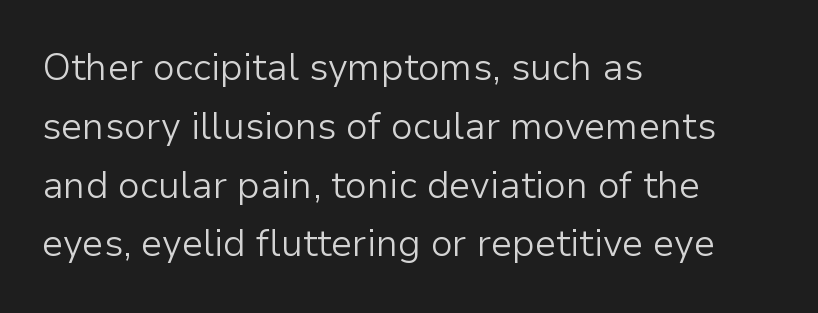
{"serif": "no", "italic": "no", "bold": "no", "weight": "light", "width": "normal", "stroke_contrast": "low", "x_height": "medium", "monospaced": "no", "underline": "no", "align": "left", "line_spacing": "normal", "line_spacing_ratio": 1.59, "letter_spacing": "normal", "letter_spacing_em": 0.0, "glyph_px": 37}
